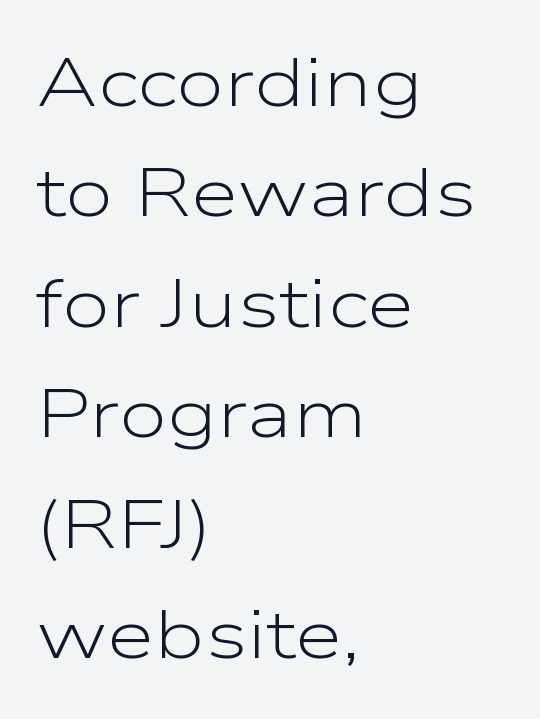
Q: Is the text bold? A: No.
Q: Is the text italic (slanted)? A: No, it is upright.
Q: Is the typeface a serif or a sans-serif typeface? A: Sans-serif.
Q: Is the text underlined? A: No.
Q: How is the paragraph aligned? A: Left-aligned.
Q: Is the spacing between letters normal or unusually wide? A: Normal.
Q: Is the spacing between lines tight, normal or loose? A: Normal.
Q: Width (condensed, normal, or wide)? A: Wide.
Q: Stroke contrast? A: Low.
Q: x-height? A: Medium.
Q: Monospaced? A: No.
